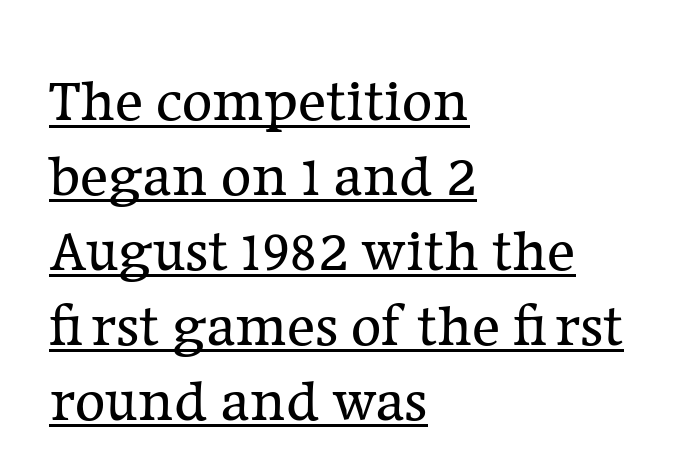
Each letter keeps its own natural width here, so spacing adapts to shape. Characters follow at the spacing the type designer built in. Is this a heavy cut? Hardly; it is regular or lighter. Each line starts at the same left margin while the right side varies. The face used here appears with an underline applied. You can tell it's not italic because the verticals are truly vertical.
